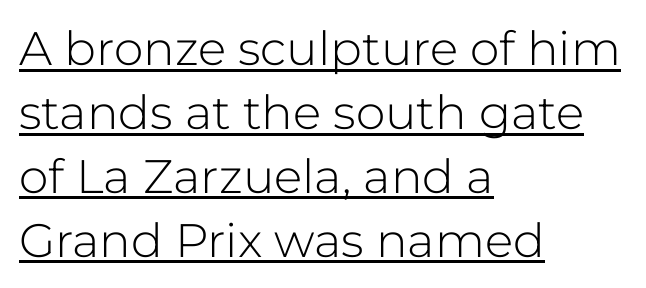
{"serif": "no", "italic": "no", "bold": "no", "weight": "light", "width": "normal", "stroke_contrast": "low", "x_height": "medium", "monospaced": "no", "underline": "yes", "align": "left", "line_spacing": "normal", "line_spacing_ratio": 1.36, "letter_spacing": "normal", "letter_spacing_em": 0.0, "glyph_px": 47}
